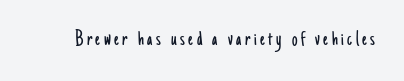
The specimen reads as upright at a glance. The face looks like a standard text weight, possibly lighter. Nobody drew a line under any word here.
